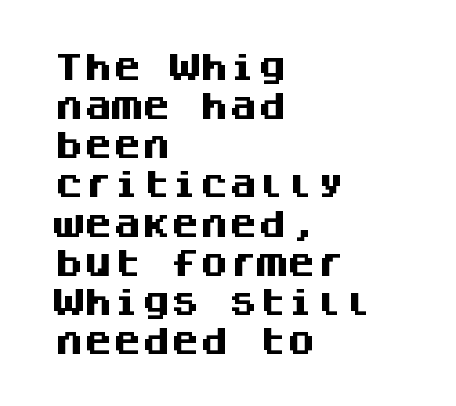
Q: Is the text bold? A: Yes.
Q: Is the text italic (slanted)? A: No, it is upright.
Q: Is the typeface a serif or a sans-serif typeface? A: Sans-serif.
Q: Is the text underlined? A: No.
Q: How is the paragraph aligned? A: Left-aligned.
Q: Is the spacing between letters normal or unusually wide? A: Normal.
Q: Is the spacing between lines tight, normal or loose? A: Normal.
Q: Width (condensed, normal, or wide)? A: Normal.
Q: Stroke contrast? A: Medium.
Q: x-height? A: Large.
Q: Monospaced? A: Yes.
